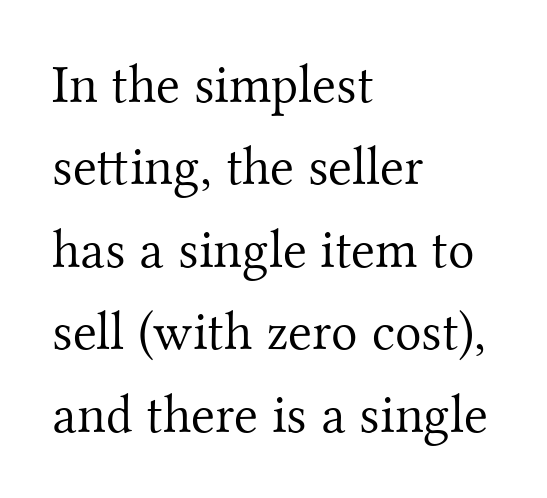
The image shows 55 px light serif type, upright; set left-aligned, normal line spacing (1.5x), normal letter spacing, not underlined; medium stroke contrast and a small x-height.
